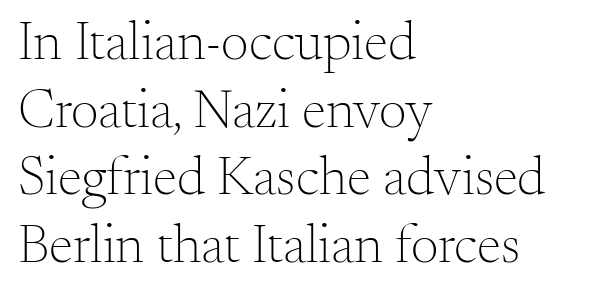
{"serif": "yes", "italic": "no", "bold": "no", "weight": "light", "width": "normal", "stroke_contrast": "medium", "x_height": "small", "monospaced": "no", "underline": "no", "align": "left", "line_spacing_ratio": 1.23, "letter_spacing": "normal", "letter_spacing_em": 0.0, "glyph_px": 55}
